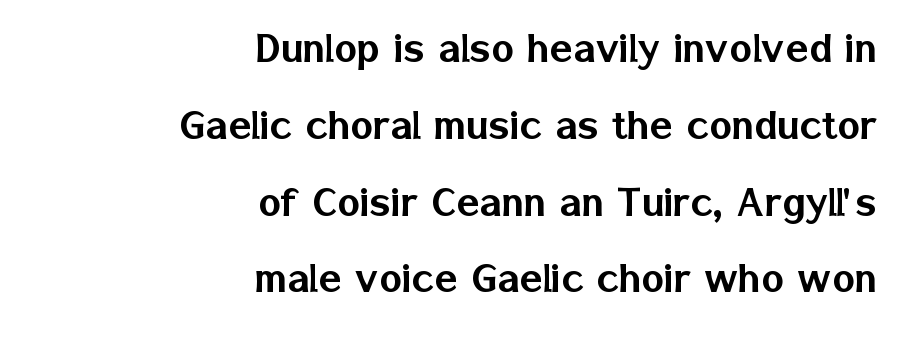
Tall strokes in this sample are plumb rather than angled. The space beneath each line is pristine and unruled. Do the characters align in a grid? No, the font is proportional. Short note: letters normally spaced. Horizontal alignment here is rightward, an uncommon choice for prose.
